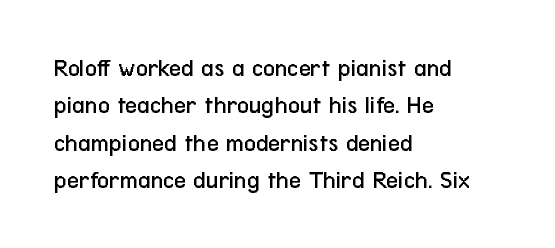
Q: Is the text bold? A: No.
Q: Is the text italic (slanted)? A: No, it is upright.
Q: Is the text underlined? A: No.
Q: How is the paragraph aligned? A: Left-aligned.
Q: Is the spacing between letters normal or unusually wide? A: Normal.
Q: Is the spacing between lines tight, normal or loose? A: Normal.
